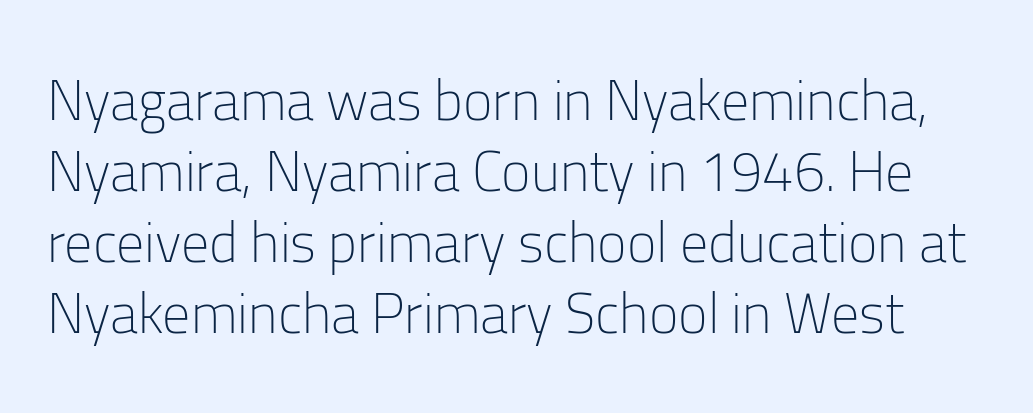
{"serif": "no", "italic": "no", "bold": "no", "weight": "light", "width": "normal", "stroke_contrast": "low", "x_height": "medium", "monospaced": "no", "underline": "no", "line_spacing": "normal", "line_spacing_ratio": 1.27, "letter_spacing": "normal", "letter_spacing_em": 0.0, "glyph_px": 56}
